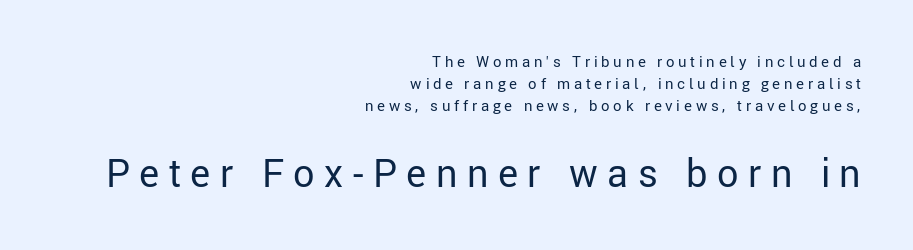
Q: Is the text bold? A: No.
Q: Is the text italic (slanted)? A: No, it is upright.
Q: Is the typeface a serif or a sans-serif typeface? A: Sans-serif.
Q: Is the text underlined? A: No.
Q: How is the paragraph aligned? A: Right-aligned.
Q: Is the spacing between letters normal or unusually wide? A: Unusually wide.
Q: Is the spacing between lines tight, normal or loose? A: Normal.
Q: Which block of text is set in a larger size, the first (top) or the second (bottom)? A: The second (bottom) one.
Q: Width (condensed, normal, or wide)? A: Normal.
Q: Stroke contrast? A: Low.
Q: x-height? A: Medium.
Q: Monospaced? A: No.
